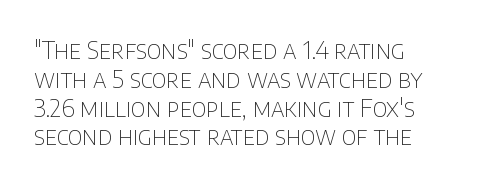
{"italic": "no", "bold": "no", "underline": "no", "line_spacing_ratio": 1.2, "letter_spacing": "normal", "letter_spacing_em": 0.0, "glyph_px": 24}
